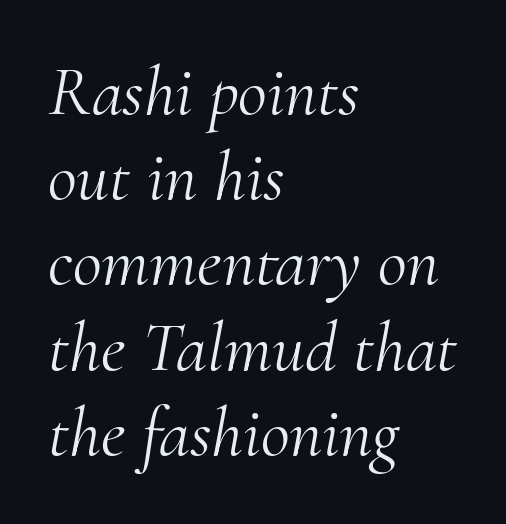
This sample is left-justified, so line endings fall wherever the words run out. This rendering features lettering with no underline. To sum up the face: it has serifs. Note the varied advance widths — an 'i' is clearly narrower than an 'm'. The specimen reads as italic at a glance.
